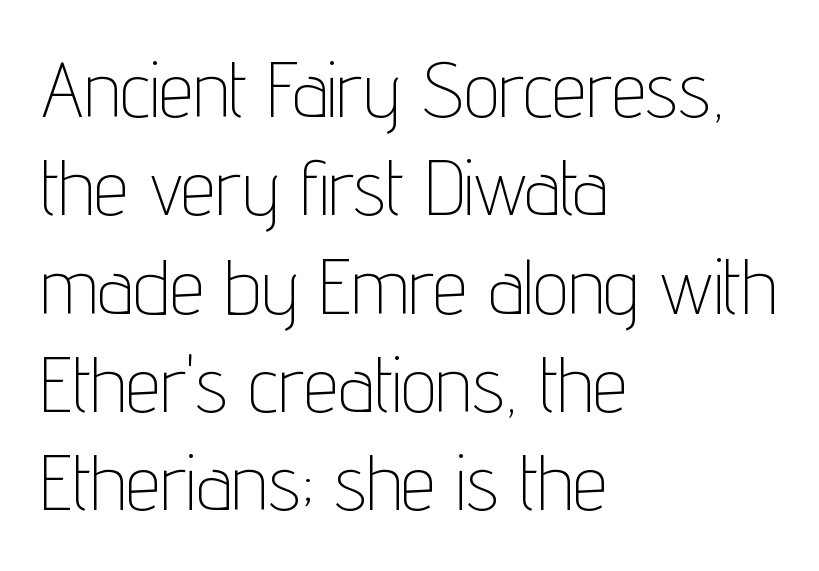
{"serif": "no", "italic": "no", "bold": "no", "weight": "thin", "width": "condensed", "stroke_contrast": "low", "x_height": "medium", "monospaced": "no", "underline": "no", "align": "left", "line_spacing": "normal", "line_spacing_ratio": 1.26, "letter_spacing": "normal", "letter_spacing_em": 0.0, "glyph_px": 78}
